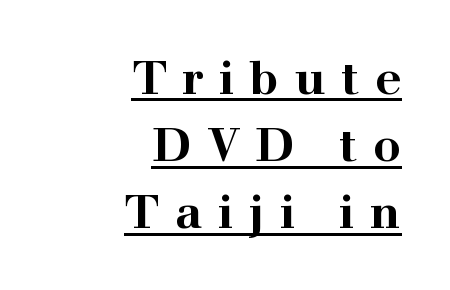
Q: Is the text bold? A: Yes.
Q: Is the text italic (slanted)? A: No, it is upright.
Q: Is the typeface a serif or a sans-serif typeface? A: Serif.
Q: Is the text underlined? A: Yes.
Q: How is the paragraph aligned? A: Right-aligned.
Q: Is the spacing between letters normal or unusually wide? A: Unusually wide.
Q: Is the spacing between lines tight, normal or loose? A: Normal.
Q: Width (condensed, normal, or wide)? A: Wide.
Q: Stroke contrast? A: High.
Q: x-height? A: Medium.
Q: Monospaced? A: No.
